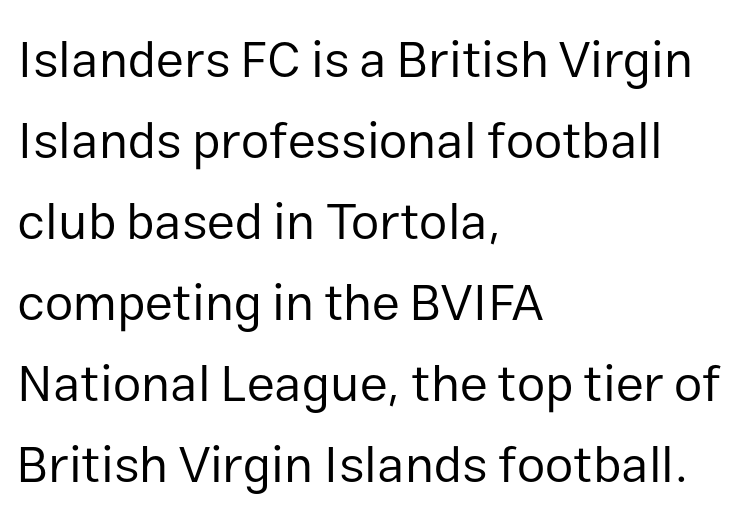
{"serif": "no", "italic": "no", "bold": "no", "weight": "regular", "width": "normal", "stroke_contrast": "low", "x_height": "medium", "monospaced": "no", "underline": "no", "align": "left", "line_spacing": "normal", "line_spacing_ratio": 1.59, "letter_spacing": "normal", "letter_spacing_em": 0.0, "glyph_px": 51}
